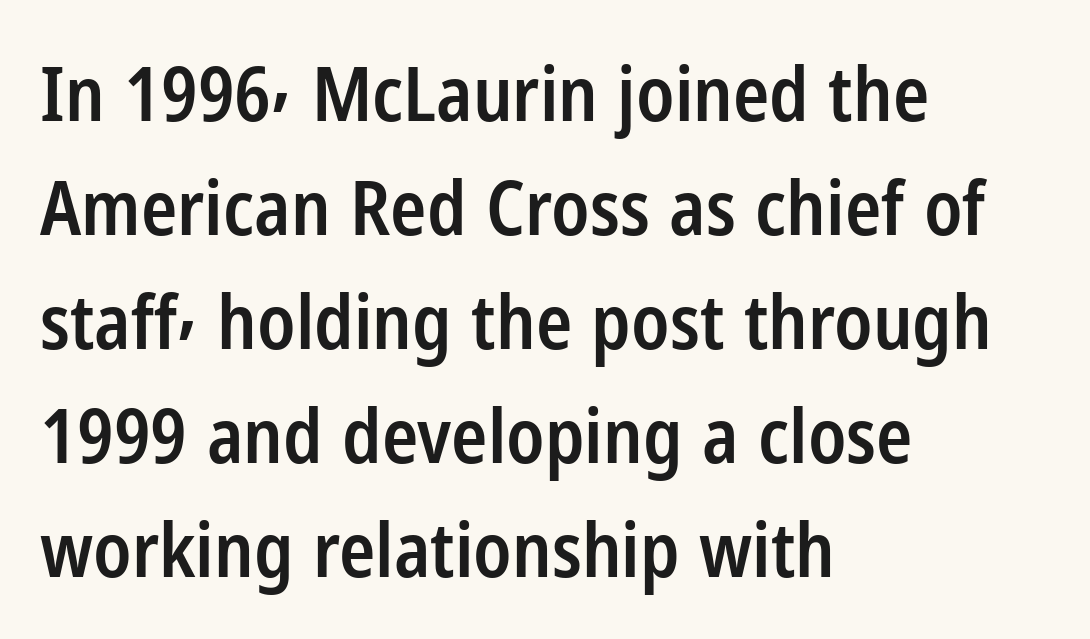
Q: Is the text bold? A: Semi-bold.
Q: Is the text italic (slanted)? A: No, it is upright.
Q: Is the typeface a serif or a sans-serif typeface? A: Sans-serif.
Q: Is the text underlined? A: No.
Q: How is the paragraph aligned? A: Left-aligned.
Q: Is the spacing between letters normal or unusually wide? A: Normal.
Q: Is the spacing between lines tight, normal or loose? A: Normal.
Q: Width (condensed, normal, or wide)? A: Condensed.
Q: Stroke contrast? A: Low.
Q: x-height? A: Medium.
Q: Monospaced? A: No.
